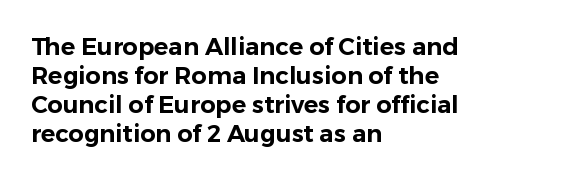
The image shows 24 px text type, upright; set left-aligned, line spacing 1.21x, normal letter spacing, not underlined.
